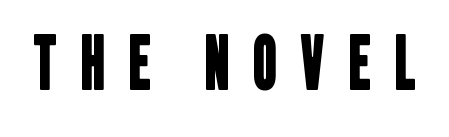
Q: Is the typeface a serif or a sans-serif typeface? A: Sans-serif.
Q: Is the text underlined? A: No.
Q: Is the spacing between letters normal or unusually wide? A: Unusually wide.
Q: Width (condensed, normal, or wide)? A: Condensed.
Q: Stroke contrast? A: Low.
Q: x-height? A: Large.
Q: Monospaced? A: No.
